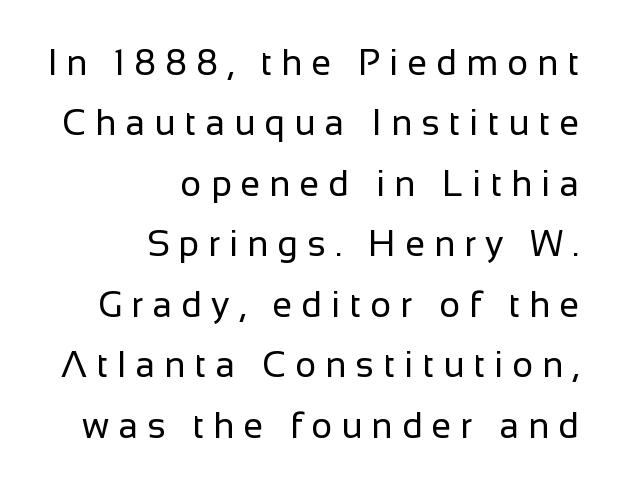
{"serif": "no", "italic": "no", "bold": "no", "weight": "regular", "width": "normal", "stroke_contrast": "low", "x_height": "medium", "monospaced": "no", "underline": "no", "align": "right", "line_spacing": "normal", "line_spacing_ratio": 1.68, "letter_spacing": "wide", "letter_spacing_em": 0.25, "glyph_px": 36}
